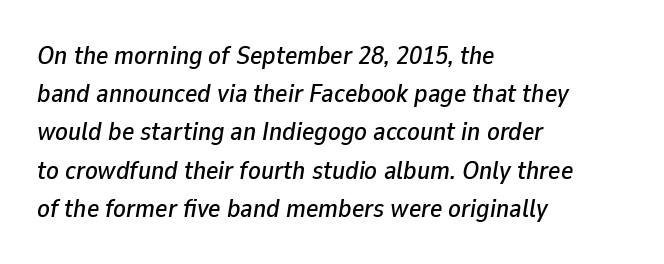
{"italic": "yes", "lean": "right", "slant_degrees": 9, "underline": "no", "align": "left", "line_spacing": "normal", "line_spacing_ratio": 1.47, "letter_spacing": "normal", "letter_spacing_em": 0.0, "glyph_px": 26}
